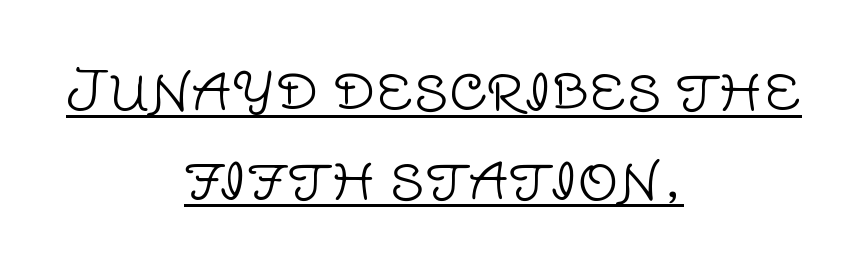
Q: Is the text bold? A: No.
Q: Is the text italic (slanted)? A: Yes.
Q: Is the typeface a serif or a sans-serif typeface? A: Sans-serif.
Q: Is the text underlined? A: Yes.
Q: How is the paragraph aligned? A: Centered.
Q: Is the spacing between letters normal or unusually wide? A: Normal.
Q: Is the spacing between lines tight, normal or loose? A: Normal.
Q: Width (condensed, normal, or wide)? A: Normal.
Q: Stroke contrast? A: Low.
Q: x-height? A: Large.
Q: Monospaced? A: No.
